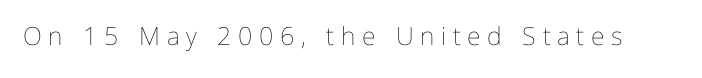
The image shows 25 px text type, upright; set unusually wide letter spacing (+0.26 em), not underlined.
